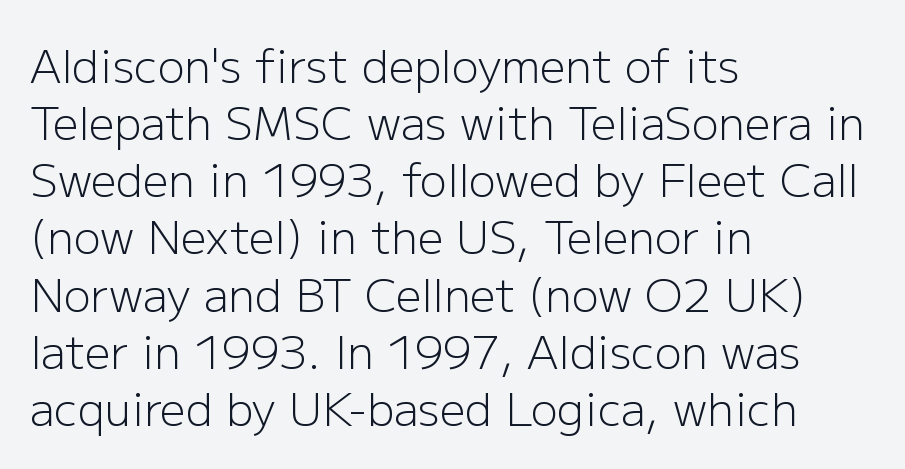
The image shows 45 px light sans-serif type, upright; set left-aligned, normal line spacing (1.27x), normal letter spacing, not underlined; low stroke contrast and a medium x-height.
